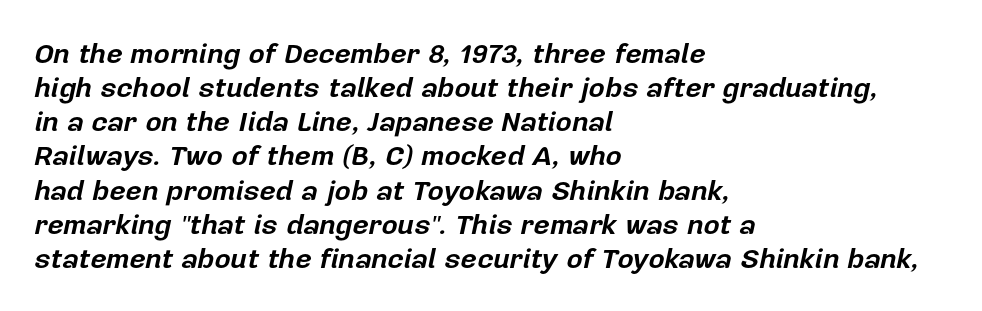
{"italic": "yes", "lean": "right", "slant_degrees": 12, "bold": "yes", "weight": "bold", "width": "normal", "stroke_contrast": "low", "x_height": "medium", "monospaced": "no", "underline": "no", "align": "left", "line_spacing_ratio": 1.22, "letter_spacing": "normal", "letter_spacing_em": 0.0, "glyph_px": 28}
